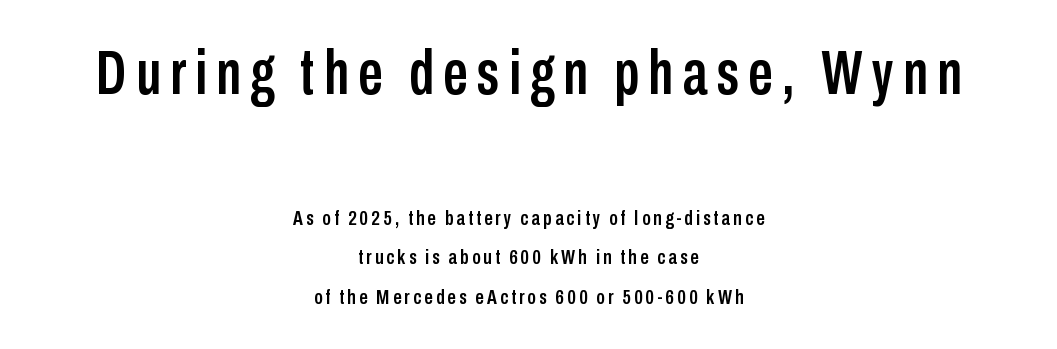
Q: Is the text italic (slanted)? A: No, it is upright.
Q: Is the typeface a serif or a sans-serif typeface? A: Sans-serif.
Q: Is the text underlined? A: No.
Q: How is the paragraph aligned? A: Centered.
Q: Which block of text is set in a larger size, the first (top) or the second (bottom)? A: The first (top) one.
Q: Width (condensed, normal, or wide)? A: Condensed.
Q: Stroke contrast? A: Low.
Q: x-height? A: Medium.
Q: Monospaced? A: No.
